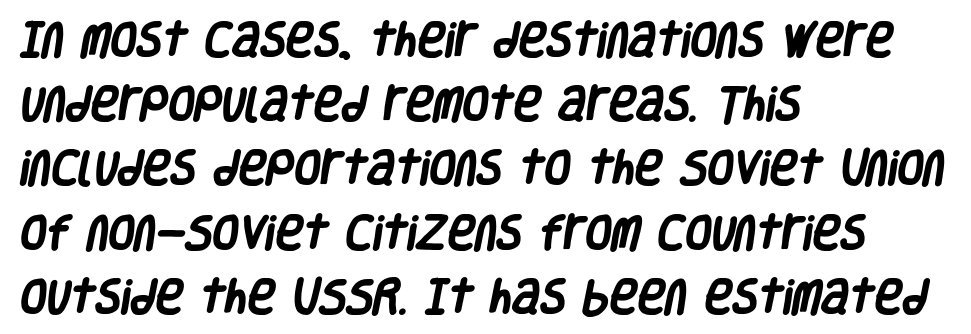
Has an underline been added? It has not. Normally led — the rows are evenly, conventionally spaced. A dark, heavy texture on the line: the type is bold. The ragged edge is on the right, which tells us the setting is flush left.
